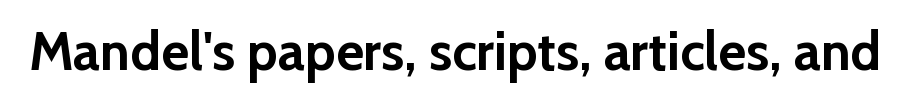
The image shows 54 px semibold sans-serif type, upright; set normal letter spacing, not underlined; low stroke contrast and a medium x-height.
